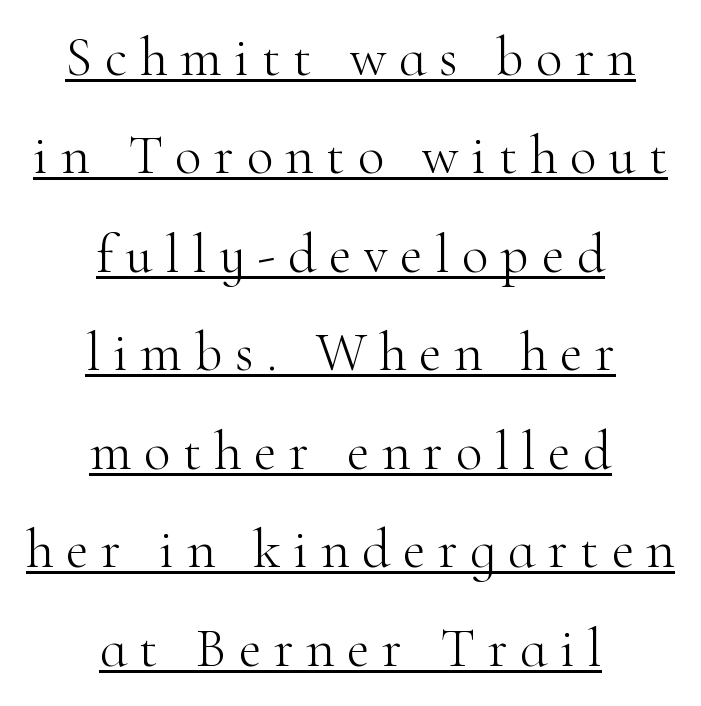
{"serif": "yes", "italic": "no", "bold": "no", "weight": "light", "width": "normal", "stroke_contrast": "high", "x_height": "small", "monospaced": "no", "underline": "yes", "align": "center", "line_spacing_ratio": 1.79, "letter_spacing": "wide", "letter_spacing_em": 0.23, "glyph_px": 55}
